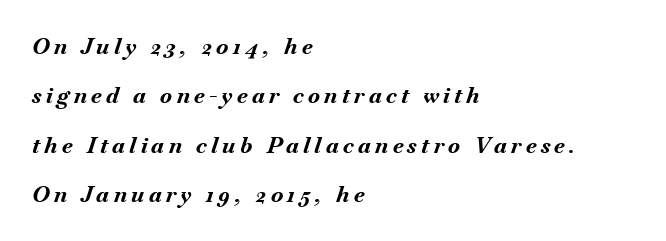
Q: Is the text bold? A: Yes.
Q: Is the text italic (slanted)? A: Yes, it leans right by about 18 degrees.
Q: Is the text underlined? A: No.
Q: How is the paragraph aligned? A: Left-aligned.
Q: Is the spacing between letters normal or unusually wide? A: Unusually wide.
Q: Is the spacing between lines tight, normal or loose? A: Loose.
